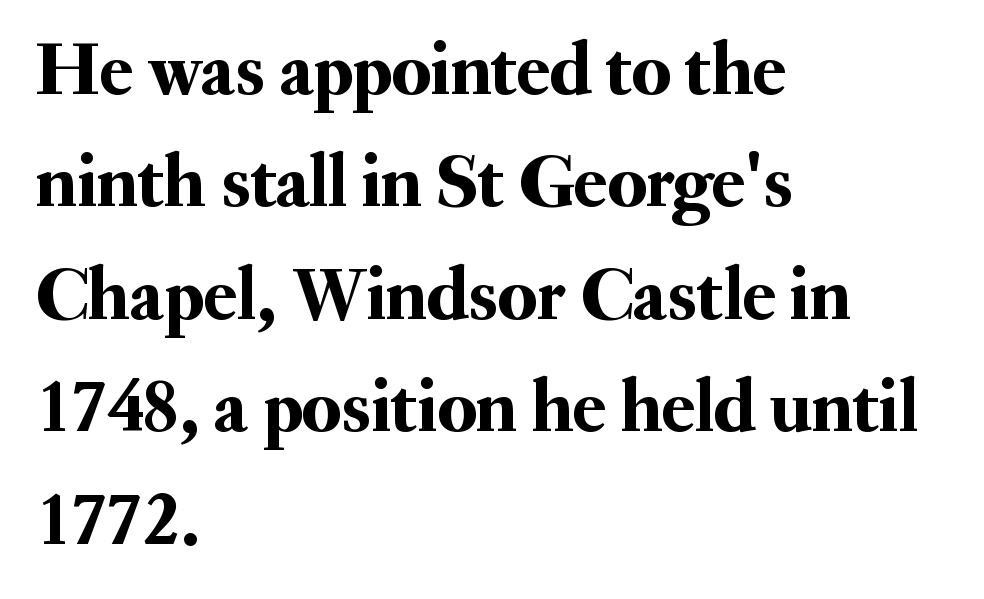
The image shows 76 px serif type, upright; set left-aligned, normal line spacing (1.48x), normal letter spacing, not underlined; medium stroke contrast and a small x-height.
